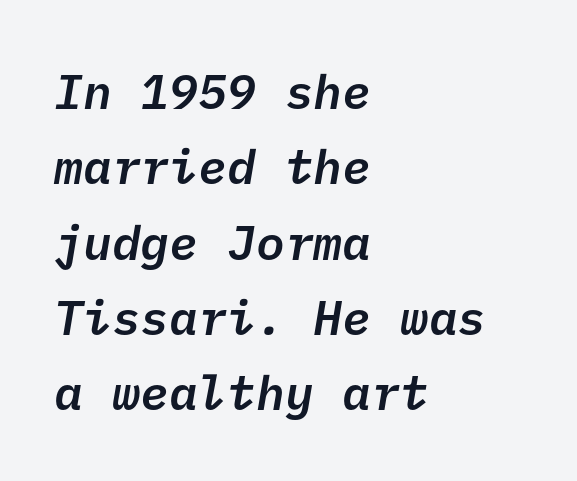
{"serif": "no", "bold": "semi", "weight": "semibold", "width": "normal", "stroke_contrast": "low", "x_height": "medium", "underline": "no", "align": "left", "line_spacing": "normal", "line_spacing_ratio": 1.57, "letter_spacing": "normal", "letter_spacing_em": 0.0, "glyph_px": 48}
